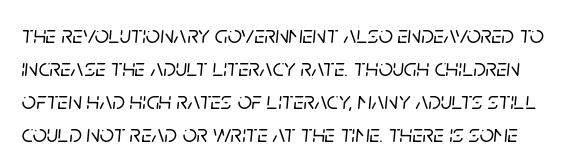
{"italic": "yes", "lean": "right", "slant_degrees": 5, "underline": "no", "line_spacing": "normal", "line_spacing_ratio": 1.32, "letter_spacing": "normal", "letter_spacing_em": 0.0, "glyph_px": 25}
